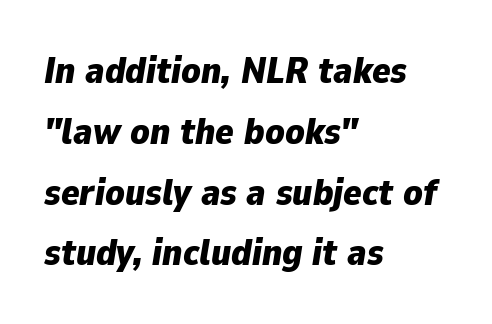
Compared with typical body copy, the letter spacing here is the same. Line starts are locked; line ends wander. Whoever set this chose a conventional vertical rhythm. A typesetter would call this proportional, since set widths differ per character. How heavy is the stroke? Heavy — this is a bold. The typography opts for an oblique posture over an upright one.
